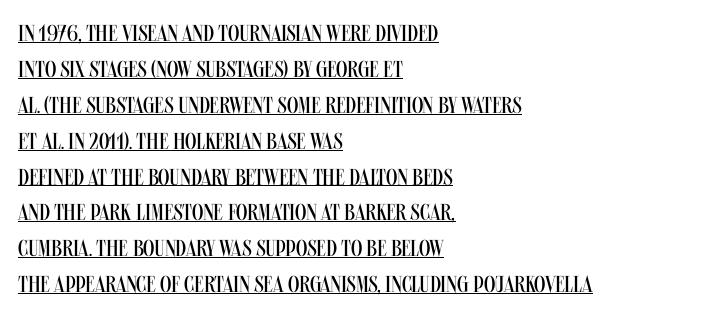
Q: Is the text bold? A: No.
Q: Is the text italic (slanted)? A: No, it is upright.
Q: Is the text underlined? A: Yes.
Q: How is the paragraph aligned? A: Left-aligned.
Q: Is the spacing between letters normal or unusually wide? A: Normal.
Q: Is the spacing between lines tight, normal or loose? A: Normal.
